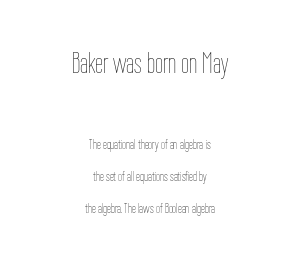
Is the block centered? Yes — each line is placed symmetrically about the middle. Does the lettering tilt? It doesn't — this is upright. Each letter keeps its own natural width here, so spacing adapts to shape. Nobody drew a line under any word here.
